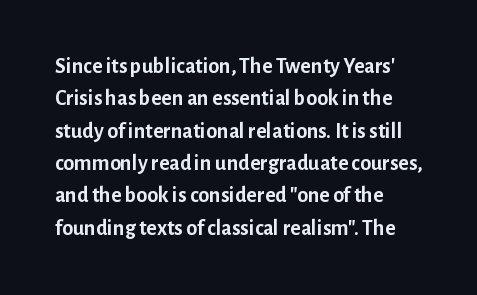
Q: Is the text bold? A: Yes.
Q: Is the text italic (slanted)? A: No, it is upright.
Q: Is the text underlined? A: No.
Q: How is the paragraph aligned? A: Left-aligned.
Q: Is the spacing between letters normal or unusually wide? A: Normal.
Q: Is the spacing between lines tight, normal or loose? A: Normal.
